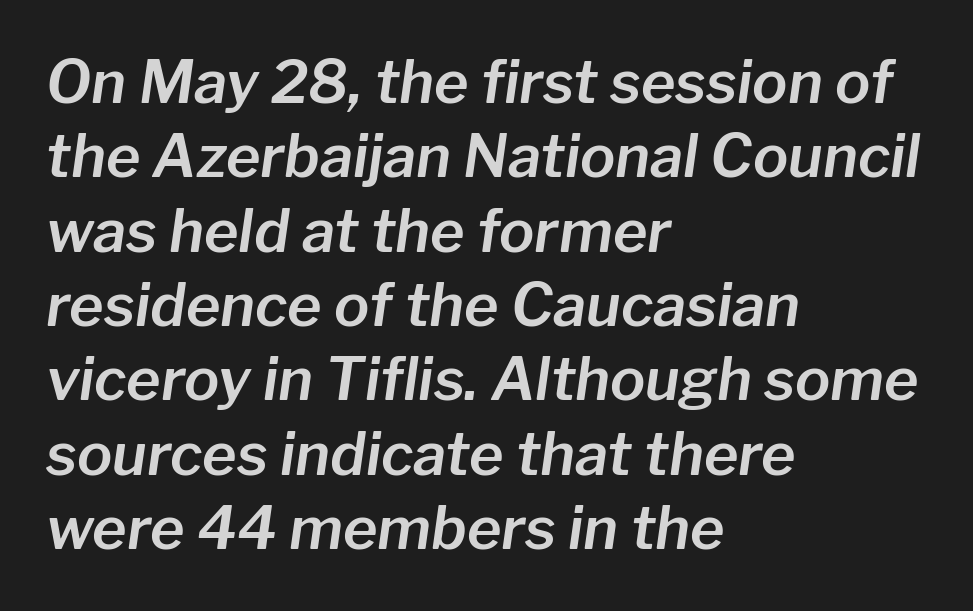
The rag falls on the right side of this text block. When letters slant like this, we call the style italic. Descender tails drop into unmarked territory. Summary of vertical rhythm: regular, with standard interline spacing. You could not count columns in this text — the font is proportionally spaced. Is the letter spacing exaggerated? No — it looks like the ordinary default.
